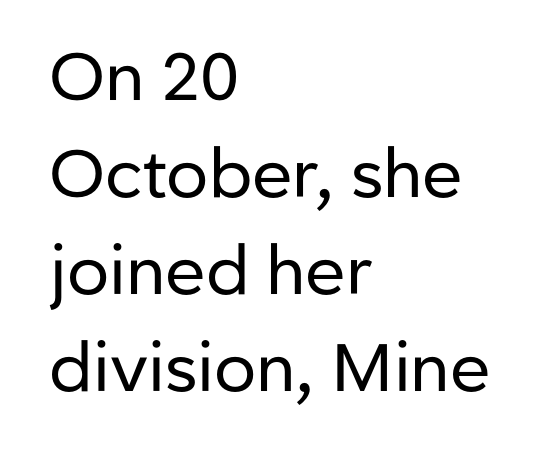
Clear beneath every line of the passage. These lines are set flush left with a ragged right edge. Rows of type keep a routine distance in the vertical direction. Glyph-to-glyph distance matches everyday printed text.
